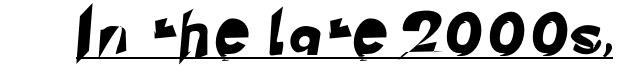
Does a line run under the words? Yes, clearly. Note: no serifs on the glyphs. The tracking reads as deliberately expanded to a designer's eye. The passage shown is typed in a proportional face where columns would drift.
